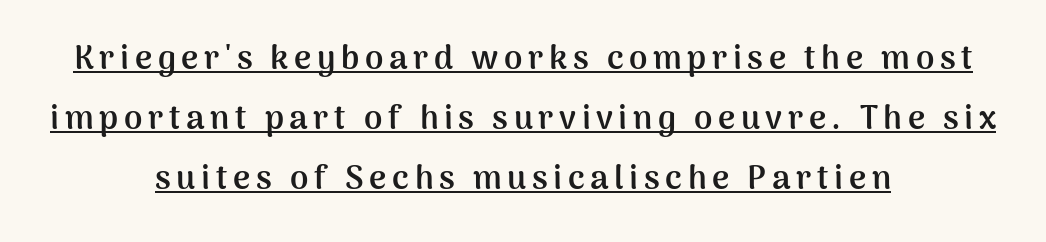
Typographically, this falls in the sans-serif category. You could not count columns in this text — the font is proportionally spaced. The text block is weighted toward neither margin, spreading evenly from the middle. The words here are underlined.
